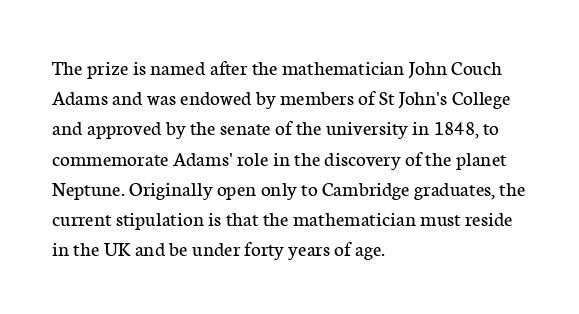
{"italic": "no", "bold": "no", "underline": "no", "align": "left", "line_spacing": "normal", "line_spacing_ratio": 1.44, "letter_spacing": "normal", "letter_spacing_em": 0.0, "glyph_px": 21}
